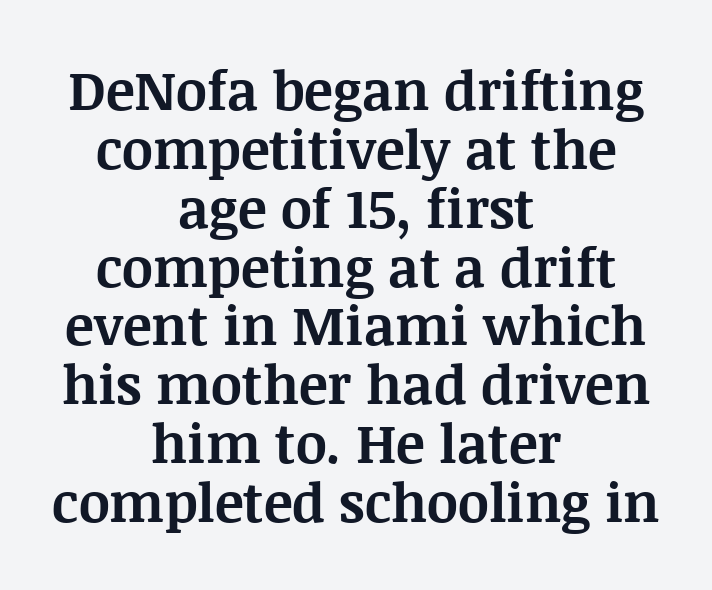
The image shows 54 px bold serif type, upright; set centered, tight line spacing (1.09x), normal letter spacing, not underlined; medium stroke contrast and a large x-height.
